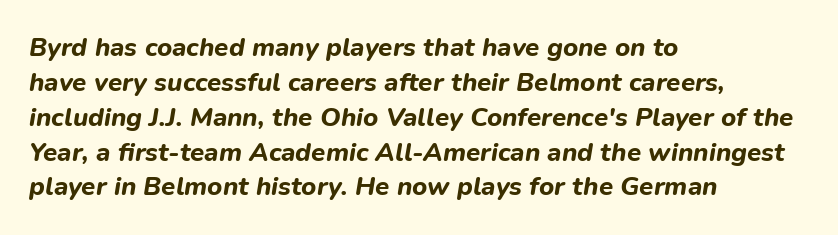
{"italic": "yes", "lean": "right", "slant_degrees": 9, "bold": "yes", "underline": "no", "align": "left", "line_spacing": "normal", "line_spacing_ratio": 1.34, "letter_spacing": "normal", "letter_spacing_em": 0.0, "glyph_px": 26}
